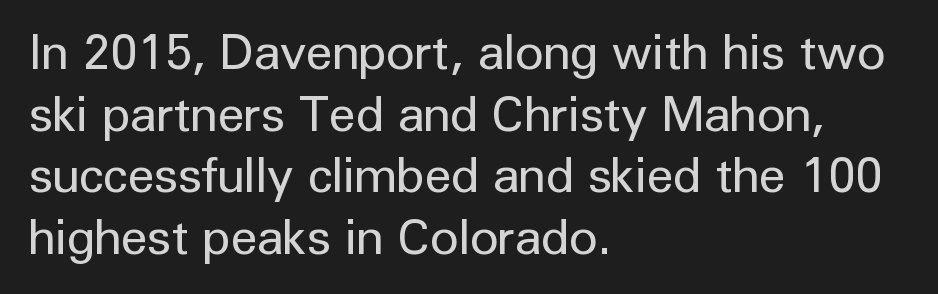
Q: Is the text bold? A: No.
Q: Is the text italic (slanted)? A: No, it is upright.
Q: Is the typeface a serif or a sans-serif typeface? A: Sans-serif.
Q: Is the text underlined? A: No.
Q: How is the paragraph aligned? A: Left-aligned.
Q: Is the spacing between letters normal or unusually wide? A: Normal.
Q: Is the spacing between lines tight, normal or loose? A: Normal.
Q: Width (condensed, normal, or wide)? A: Normal.
Q: Stroke contrast? A: Low.
Q: x-height? A: Medium.
Q: Monospaced? A: No.
